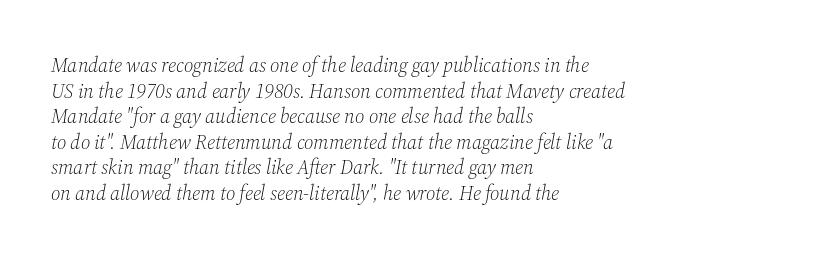
{"italic": "yes", "lean": "right", "slant_degrees": 12, "bold": "no", "underline": "no", "align": "left", "line_spacing": "normal", "line_spacing_ratio": 1.28, "letter_spacing": "normal", "letter_spacing_em": 0.0, "glyph_px": 20}
